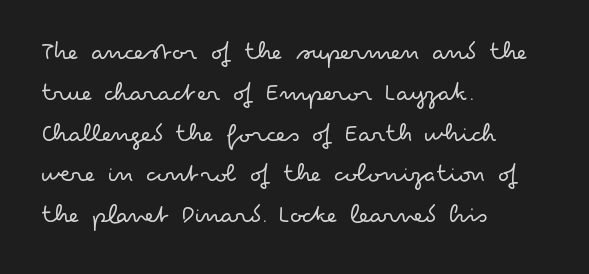
{"italic": "no", "bold": "no", "underline": "no", "align": "left", "line_spacing": "normal", "line_spacing_ratio": 1.51, "letter_spacing": "normal", "letter_spacing_em": 0.0, "glyph_px": 27}
